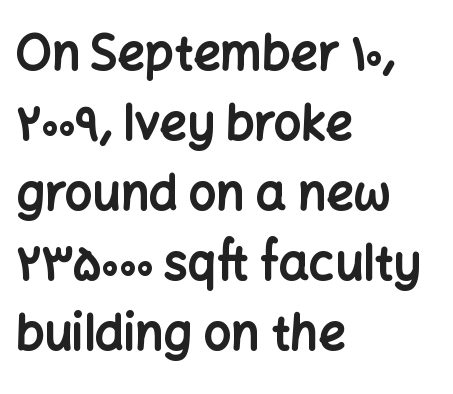
The image shows 48 px bold sans-serif type, upright; set left-aligned, normal line spacing (1.46x), normal letter spacing, not underlined; low stroke contrast and a medium x-height.
